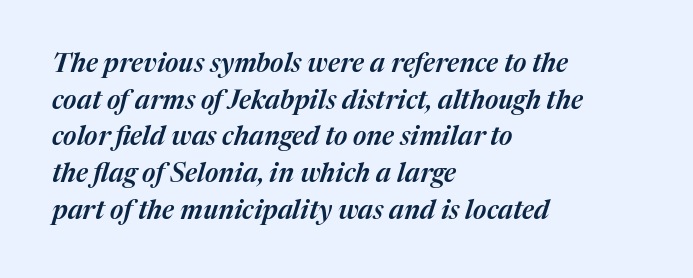
Horizontal bands of white between lines are of average thickness. Observe the lean: these are italic letterforms. Bare-footed words on every line. Tracking value appears to be zero — textbook default spacing. The lines are quadded left.
